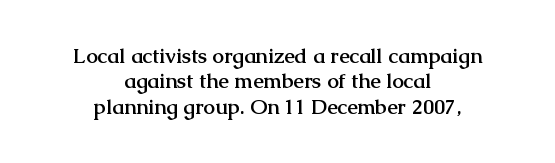
Q: Is the text bold? A: Yes.
Q: Is the text italic (slanted)? A: No, it is upright.
Q: Is the text underlined? A: No.
Q: How is the paragraph aligned? A: Centered.
Q: Is the spacing between letters normal or unusually wide? A: Normal.
